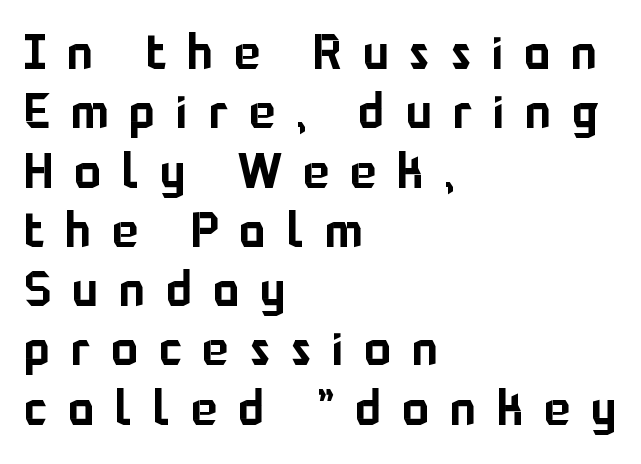
The image shows 49 px sans-serif type, upright; set left-aligned, line spacing 1.21x, unusually wide letter spacing (+0.43 em), not underlined; low stroke contrast and a medium x-height.
